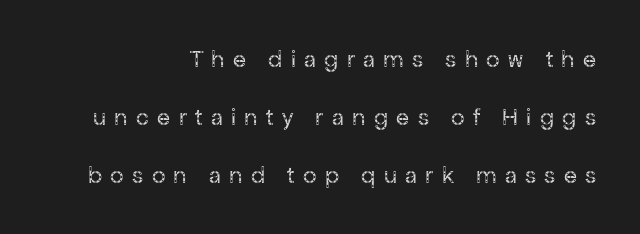
The image shows 24 px text type, upright; set right-aligned, loose line spacing (2.41x), unusually wide letter spacing (+0.35 em), not underlined.
